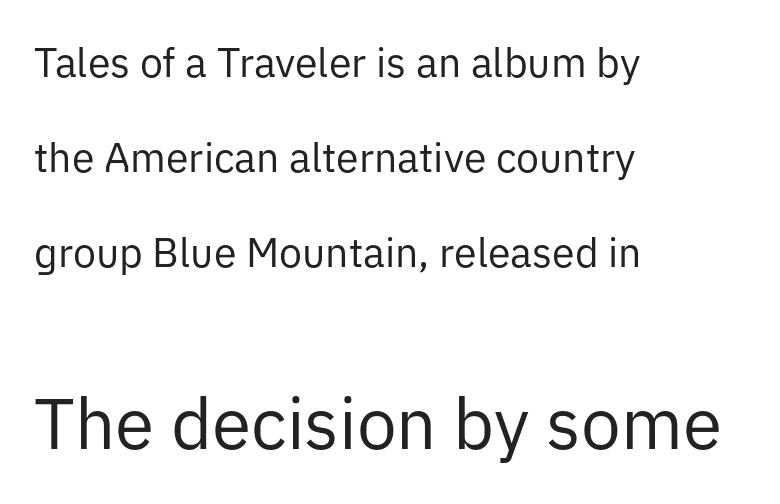
Q: Is the text bold? A: No.
Q: Is the text italic (slanted)? A: No, it is upright.
Q: Is the typeface a serif or a sans-serif typeface? A: Sans-serif.
Q: Is the text underlined? A: No.
Q: How is the paragraph aligned? A: Left-aligned.
Q: Is the spacing between letters normal or unusually wide? A: Normal.
Q: Is the spacing between lines tight, normal or loose? A: Loose.
Q: Which block of text is set in a larger size, the first (top) or the second (bottom)? A: The second (bottom) one.
Q: Width (condensed, normal, or wide)? A: Normal.
Q: Stroke contrast? A: Low.
Q: x-height? A: Medium.
Q: Monospaced? A: No.
